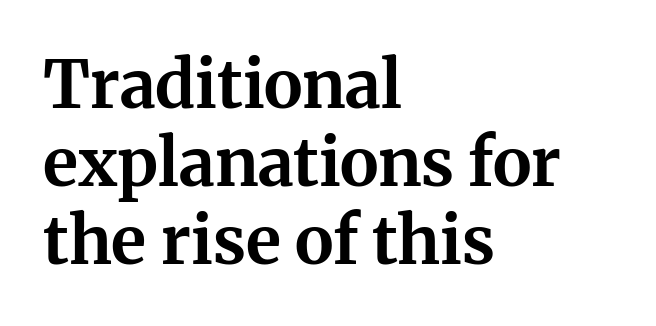
Between one letter and the next there's only the usual sliver of space. What weight is shown? A full bold with thick strokes. The paragraph shown leans on its left margin. The passage shown is typed in a proportional face where columns would drift. In terms of posture, this sample is upright. Glance below the letters and you will spot only blank space.
